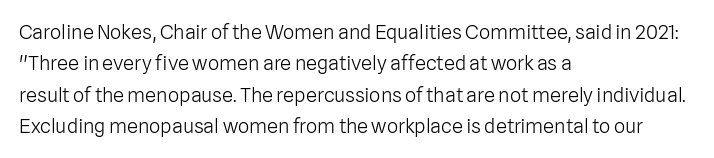
{"italic": "no", "bold": "no", "underline": "no", "align": "left", "line_spacing": "normal", "line_spacing_ratio": 1.57, "letter_spacing": "normal", "letter_spacing_em": 0.0, "glyph_px": 20}
